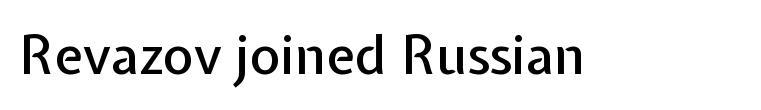
The image shows 53 px sans-serif type, upright; set normal letter spacing, not underlined; low stroke contrast and a medium x-height.
